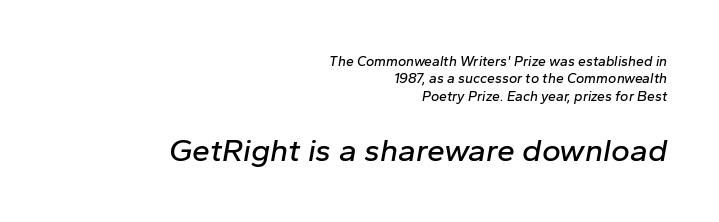
Q: Is the text italic (slanted)? A: Yes, it leans right by about 10 degrees.
Q: Is the text underlined? A: No.
Q: How is the paragraph aligned? A: Right-aligned.
Q: Is the spacing between letters normal or unusually wide? A: Normal.
Q: Is the spacing between lines tight, normal or loose? A: Normal.
Q: Which block of text is set in a larger size, the first (top) or the second (bottom)? A: The second (bottom) one.
Q: Width (condensed, normal, or wide)? A: Normal.
Q: Stroke contrast? A: Low.
Q: x-height? A: Medium.
Q: Monospaced? A: No.
